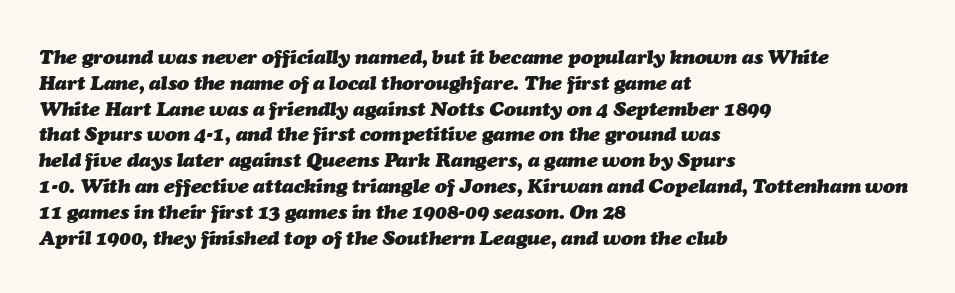
{"italic": "yes", "lean": "right", "slant_degrees": 7, "bold": "yes", "underline": "no", "align": "left", "line_spacing": "normal", "line_spacing_ratio": 1.29, "letter_spacing": "normal", "letter_spacing_em": 0.0, "glyph_px": 20}
